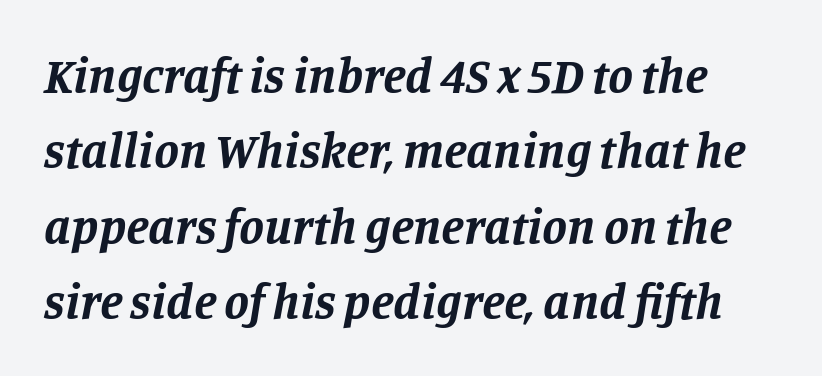
The specimen reads as italic at a glance. The horizontal fit of the characters is conventional and even. Plain, unruled lines of type. This block has exactly the height ordinary leading produces. Observe the serifs anchoring each vertical stroke in this sample. Stroke thickness is high; the sample reads as a true bold.
